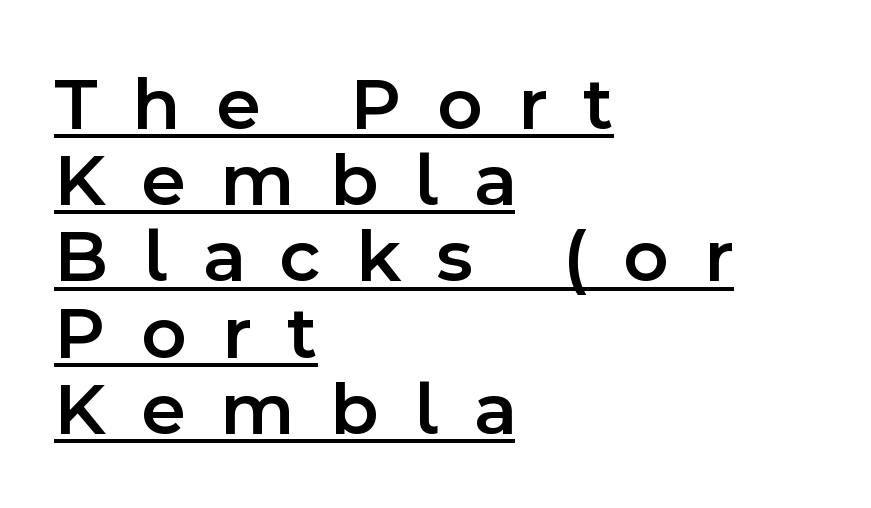
You could not count columns in this text — the font is proportionally spaced. Strokes here are thickened, but only to semibold level. This block would grow much taller if given ordinary leading; it's compressed now. Underline: present.
